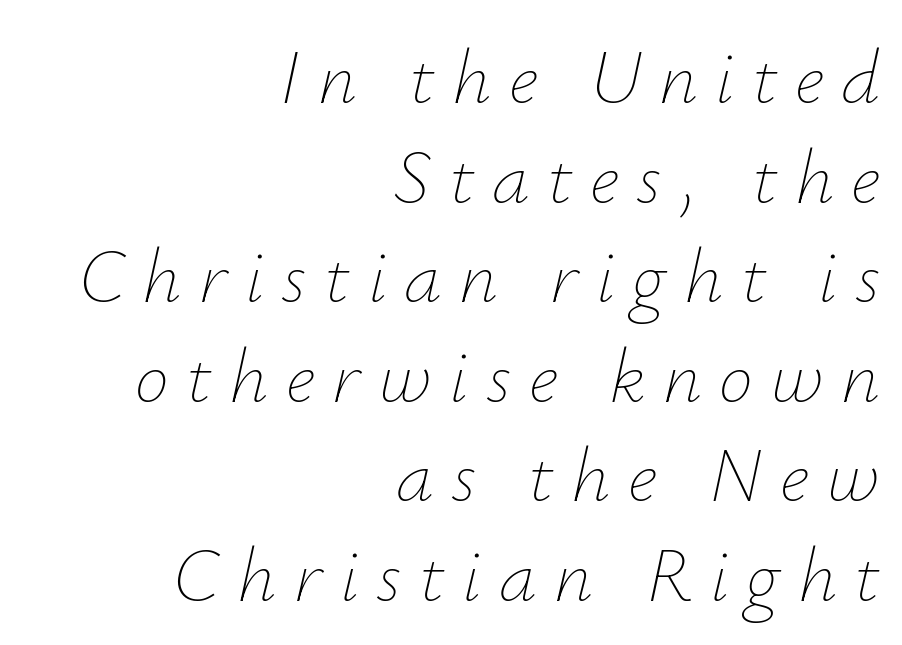
The image shows 76 px thin type, italic (leaning right); set right-aligned, normal line spacing (1.31x), unusually wide letter spacing (+0.23 em), not underlined; low stroke contrast and a small x-height.
